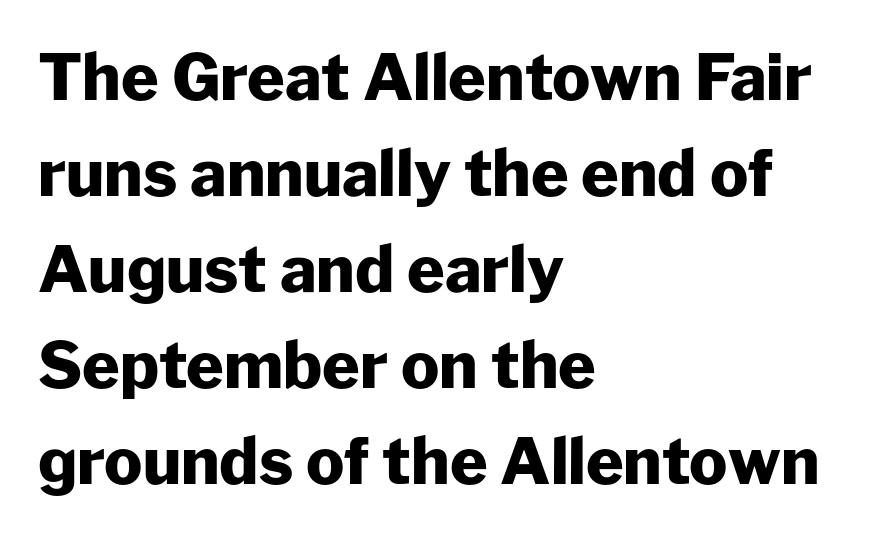
These lines keep a tight, regular rhythm from letter to letter. These lines are rendered in a variable-pitch font. These lines sit exactly where default settings would place them. The typesetter chose a ragged-right arrangement here.
